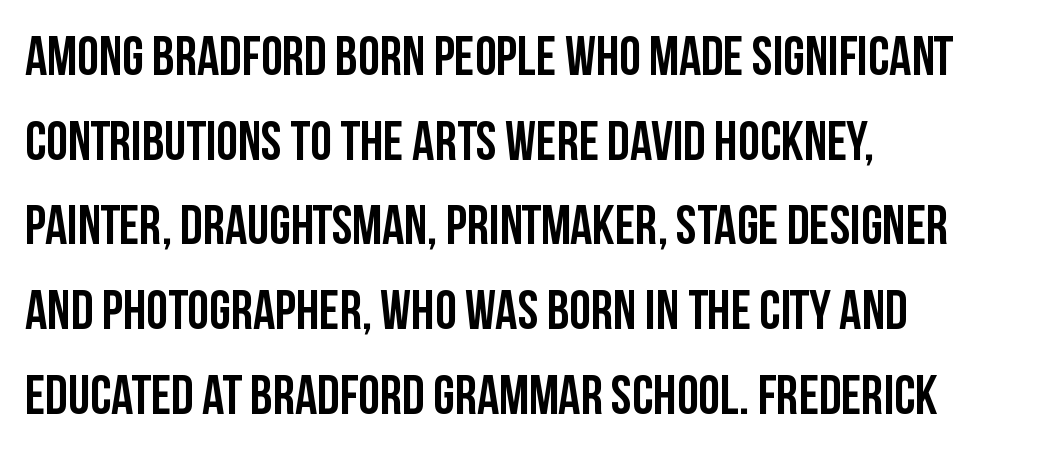
Type style note: lacks serifs. Posture: straight, roman, zero tilt. The letters advance in unequal steps, a hallmark of proportional type. Left-aligned paragraph, ragged on the right.
